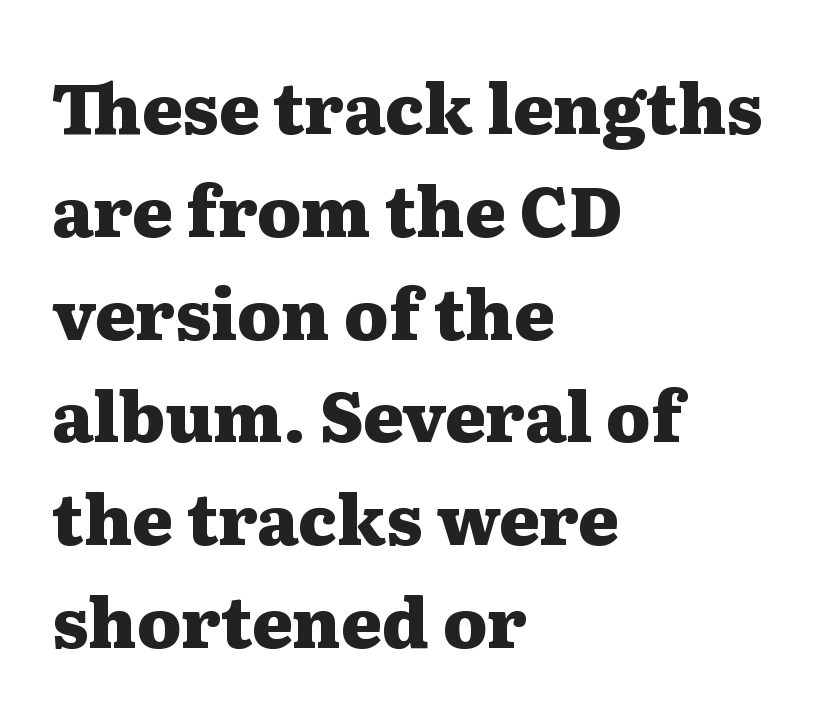
The image shows 69 px heavy, wide serif type, upright; set left-aligned, normal line spacing (1.49x), normal letter spacing, not underlined; medium stroke contrast and a medium x-height.
